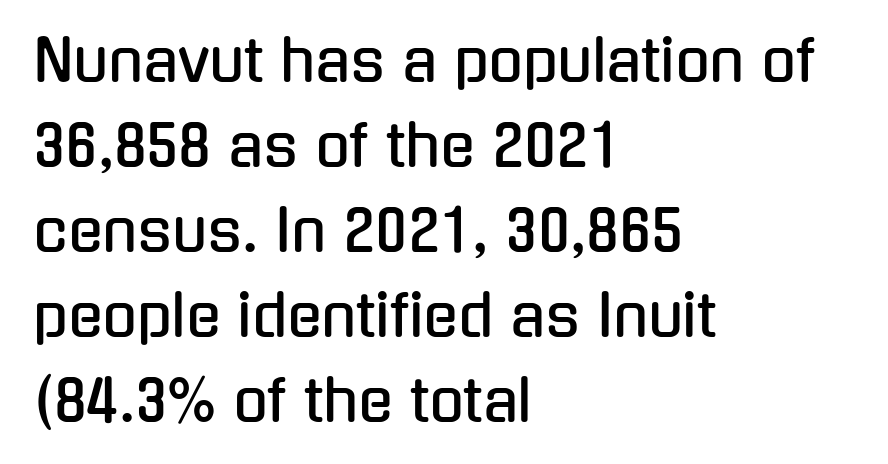
Vertical strokes here are truly vertical. Nobody drew a line under any word here. The text block is weighted toward the left margin, trailing off unevenly rightward. One glance says typical: line gaps are just what's usual. Is this a sans? Yes — the strokes have no serifs.
